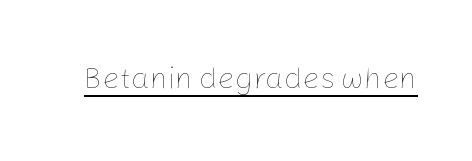
The image shows 30 px thin type, upright; set normal letter spacing, underlined; low stroke contrast and a medium x-height.
